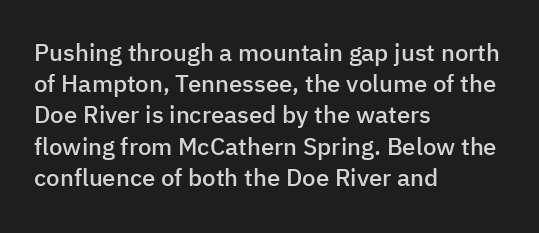
The image shows 24 px text type, upright; set left-aligned, normal line spacing (1.3x), normal letter spacing, not underlined.
